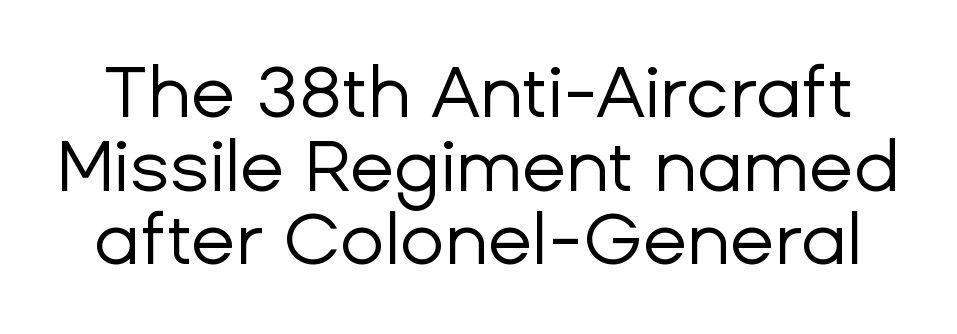
Default kerning and tracking; the words read as compact shapes. The type sits square on the baseline with zero lean. Line spacing here is tight. Nobody drew a line under any word here. Is this a heavy cut? Hardly; it is regular or lighter. The rendering shows plain stroke endings on the letterforms — a sans-serif design.
